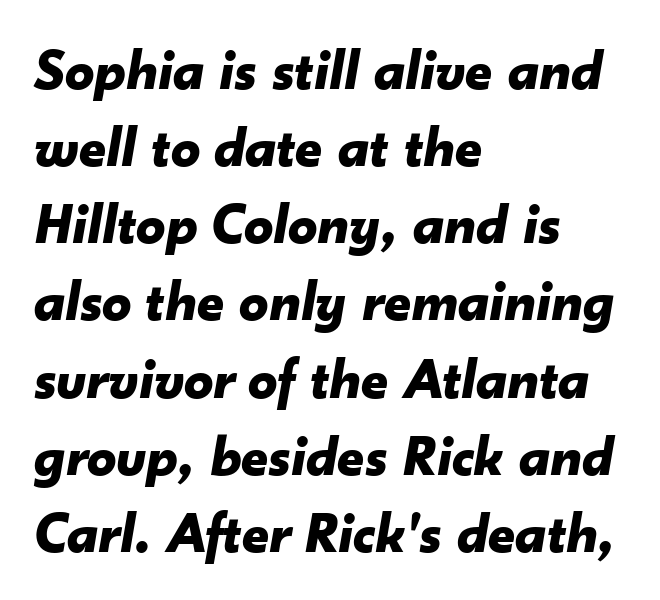
Q: Is the text bold? A: Yes.
Q: Is the text italic (slanted)? A: Yes, it leans right by about 10 degrees.
Q: Is the text underlined? A: No.
Q: How is the paragraph aligned? A: Left-aligned.
Q: Is the spacing between letters normal or unusually wide? A: Normal.
Q: Is the spacing between lines tight, normal or loose? A: Normal.
Q: Width (condensed, normal, or wide)? A: Normal.
Q: Stroke contrast? A: Low.
Q: x-height? A: Small.
Q: Monospaced? A: No.
